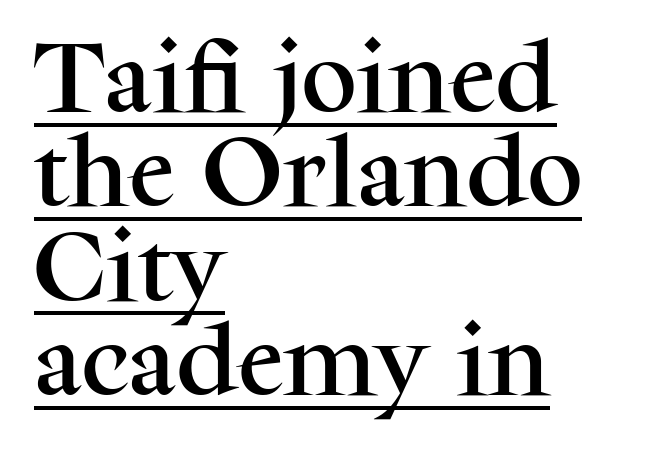
In terms of letterform style, serifs are clearly present. Each letter keeps its own natural width here, so spacing adapts to shape. A typesetter would mark this as roman, not italic. The rendering anchors every line to the left-hand side.
